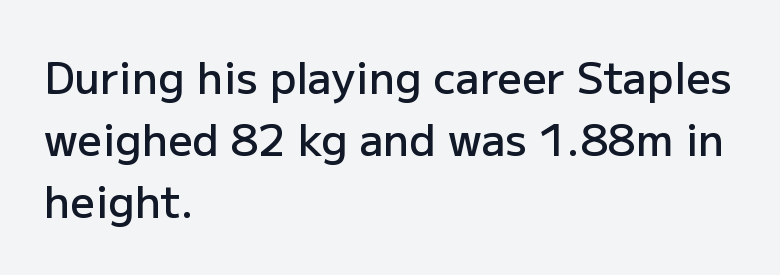
Italic: no, the glyphs are upright roman. Standard letterfit; no display-style spreading of the glyphs. Notice how descenders clear the ascenders below comfortably — that's standard leading. Layout note: lines flush left. In terms of weight, the rendering is demibold, just under bold. Grotesque or geometric, the face here clearly has no serifs.
